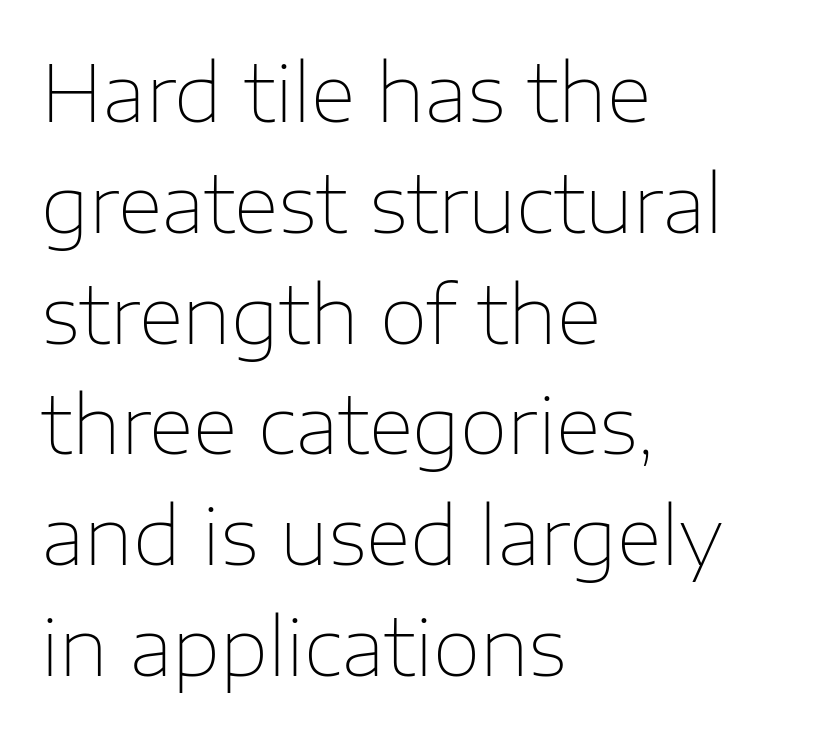
No chunkiness to these letters — they're not bold. The rendering uses a moderate line-height, typical for paragraphs. Each letter keeps its own natural width here, so spacing adapts to shape. All the whitespace from short lines collects on the right. Underlining? Definitely not there.
